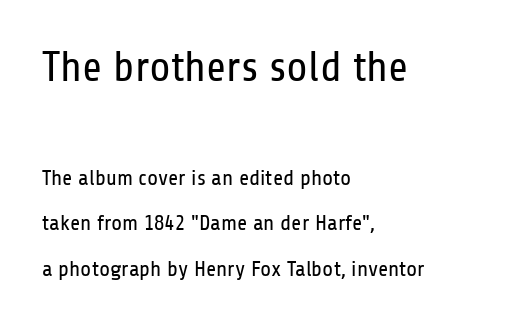
{"serif": "no", "italic": "no", "bold": "no", "weight": "regular", "width": "condensed", "stroke_contrast": "low", "x_height": "medium", "monospaced": "no", "underline": "no", "align": "left", "line_spacing": "loose", "line_spacing_ratio": 2.06, "letter_spacing": "normal", "letter_spacing_em": 0.0, "larger_block": "first", "size_ratio": 1.95, "glyph_px": 43}
